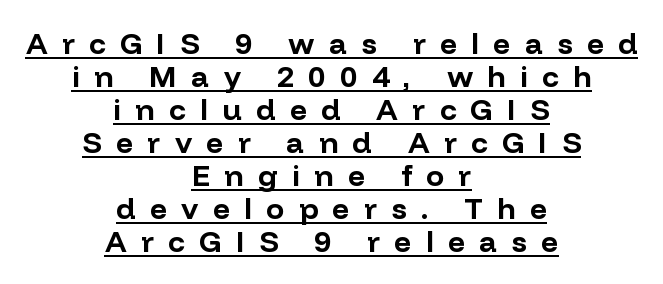
Observe the absence of serifs on each vertical stroke in this sample. This sample is center-justified, so both line endings float freely. This sample carries an underscore along the baseline area. Summary of weight: heavy, a full bold.
